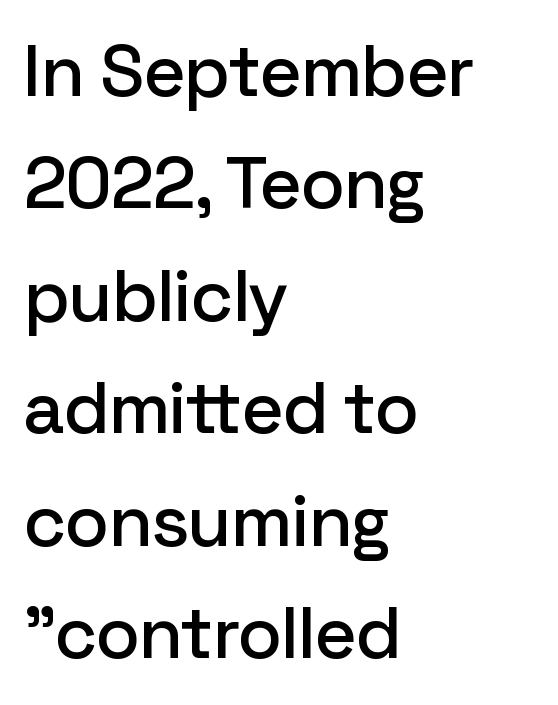
Q: Is the text italic (slanted)? A: No, it is upright.
Q: Is the typeface a serif or a sans-serif typeface? A: Sans-serif.
Q: Is the text underlined? A: No.
Q: How is the paragraph aligned? A: Left-aligned.
Q: Is the spacing between letters normal or unusually wide? A: Normal.
Q: Is the spacing between lines tight, normal or loose? A: Normal.
Q: Width (condensed, normal, or wide)? A: Normal.
Q: Stroke contrast? A: Low.
Q: x-height? A: Medium.
Q: Monospaced? A: No.
